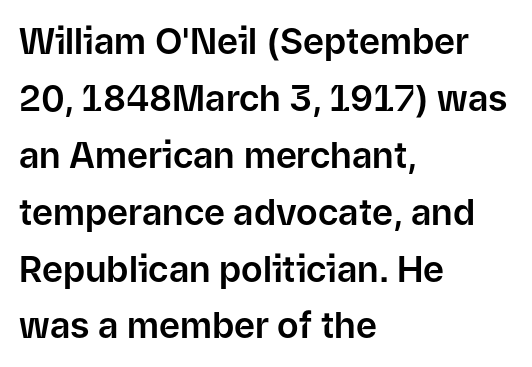
This sample keeps an unexceptional amount of space between lines. In terms of posture, this sample is upright. Tracking here is standard; glyphs follow each other at the usual distance. Short and long lines alike share a common starting point at left. These lines are composed in type without serifs. Character widths vary here, with narrow letters taking less room than wide ones.
